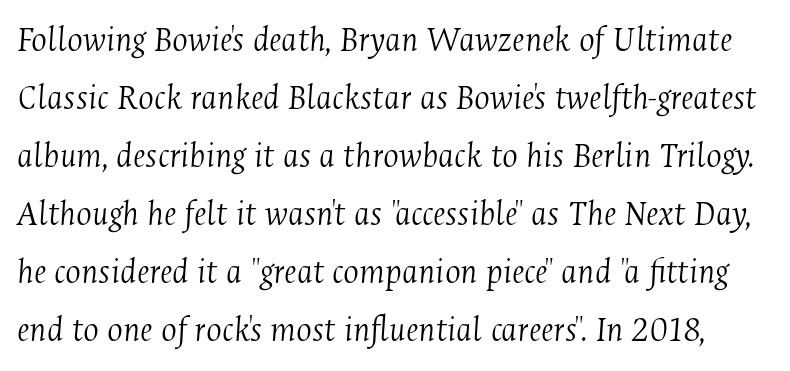
{"serif": "yes", "italic": "yes", "lean": "right", "slant_degrees": 4, "bold": "no", "weight": "light", "width": "condensed", "stroke_contrast": "medium", "x_height": "medium", "monospaced": "no", "underline": "no", "line_spacing": "normal", "line_spacing_ratio": 1.57, "letter_spacing": "normal", "letter_spacing_em": 0.0, "glyph_px": 37}
